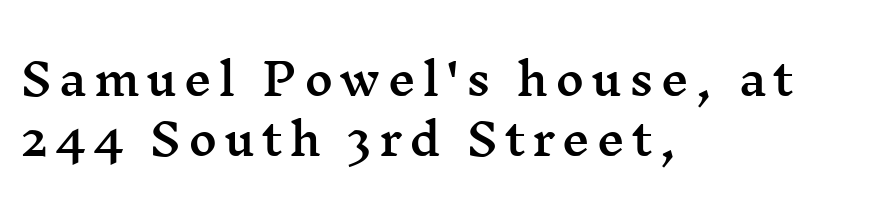
Q: Is the text italic (slanted)? A: No, it is upright.
Q: Is the typeface a serif or a sans-serif typeface? A: Serif.
Q: Is the text underlined? A: No.
Q: How is the paragraph aligned? A: Left-aligned.
Q: Is the spacing between lines tight, normal or loose? A: Normal.
Q: Width (condensed, normal, or wide)? A: Wide.
Q: Stroke contrast? A: Medium.
Q: x-height? A: Medium.
Q: Monospaced? A: No.
